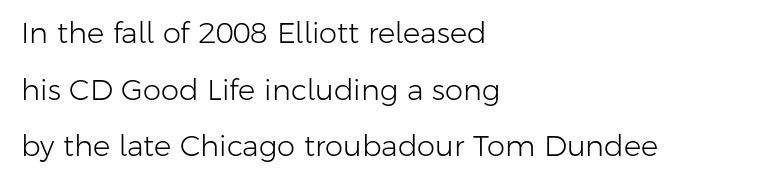
Q: Is the text bold? A: No.
Q: Is the text italic (slanted)? A: No, it is upright.
Q: Is the typeface a serif or a sans-serif typeface? A: Sans-serif.
Q: Is the text underlined? A: No.
Q: How is the paragraph aligned? A: Left-aligned.
Q: Is the spacing between letters normal or unusually wide? A: Normal.
Q: Is the spacing between lines tight, normal or loose? A: Loose.
Q: Width (condensed, normal, or wide)? A: Normal.
Q: Stroke contrast? A: Low.
Q: x-height? A: Medium.
Q: Monospaced? A: No.
